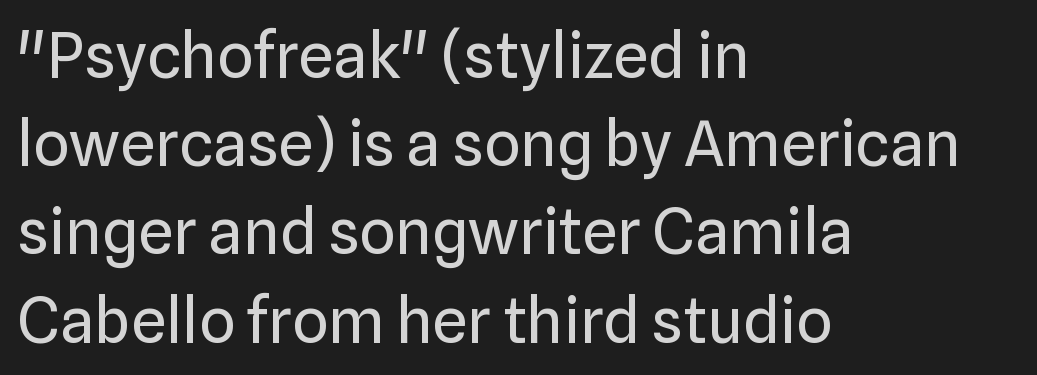
{"serif": "no", "italic": "no", "bold": "no", "weight": "regular", "width": "normal", "stroke_contrast": "low", "x_height": "medium", "monospaced": "no", "underline": "no", "align": "left", "line_spacing": "normal", "line_spacing_ratio": 1.4, "letter_spacing": "normal", "letter_spacing_em": 0.0, "glyph_px": 63}
